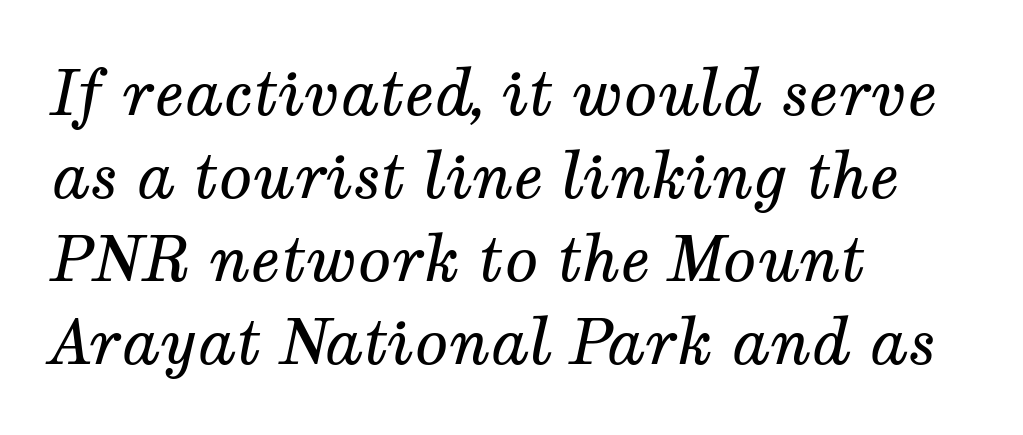
The image shows 62 px regular-weight serif type, italic (leaning right); set left-aligned, normal line spacing (1.34x), normal letter spacing, not underlined; medium stroke contrast and a medium x-height.
